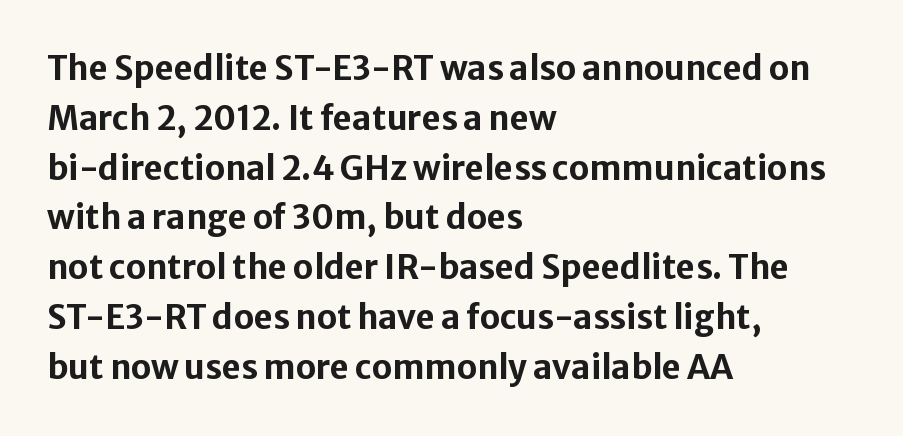
This sample uses an upright cut, with every glyph sitting square on the baseline. Grotesque or geometric, the face here clearly has no serifs. This rendering features lettering with no underline. A full-strength bold gives these letters their thick strokes. Think of a printed novel: that variable character pitch is what you see here. The text block is weighted toward the left margin, trailing off unevenly rightward.
